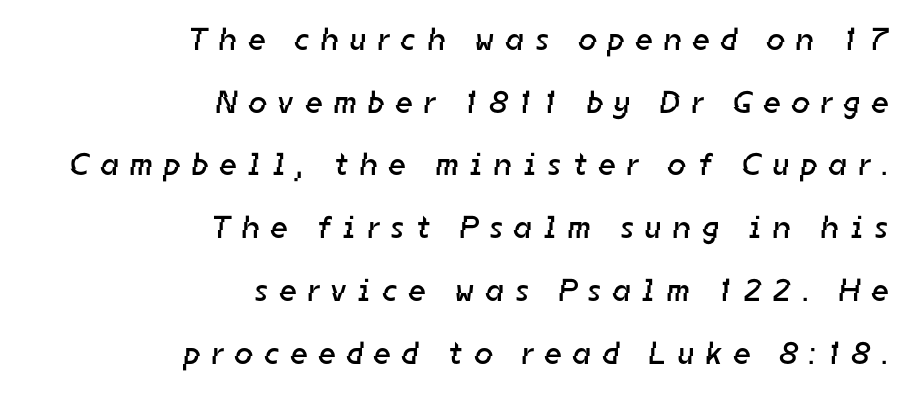
{"serif": "no", "bold": "no", "weight": "regular", "width": "normal", "stroke_contrast": "low", "x_height": "medium", "monospaced": "no", "underline": "no", "align": "right", "line_spacing": "loose", "line_spacing_ratio": 1.96, "letter_spacing": "wide", "letter_spacing_em": 0.37, "glyph_px": 32}
